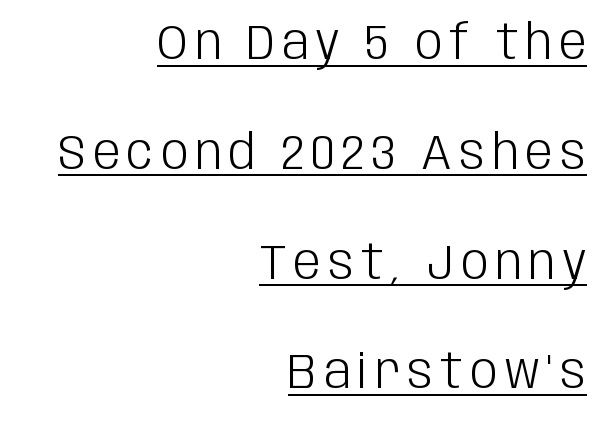
Q: Is the text bold? A: No.
Q: Is the text italic (slanted)? A: No, it is upright.
Q: Is the typeface a serif or a sans-serif typeface? A: Sans-serif.
Q: Is the text underlined? A: Yes.
Q: How is the paragraph aligned? A: Right-aligned.
Q: Is the spacing between lines tight, normal or loose? A: Loose.
Q: Width (condensed, normal, or wide)? A: Condensed.
Q: Stroke contrast? A: Low.
Q: x-height? A: Large.
Q: Monospaced? A: No.
